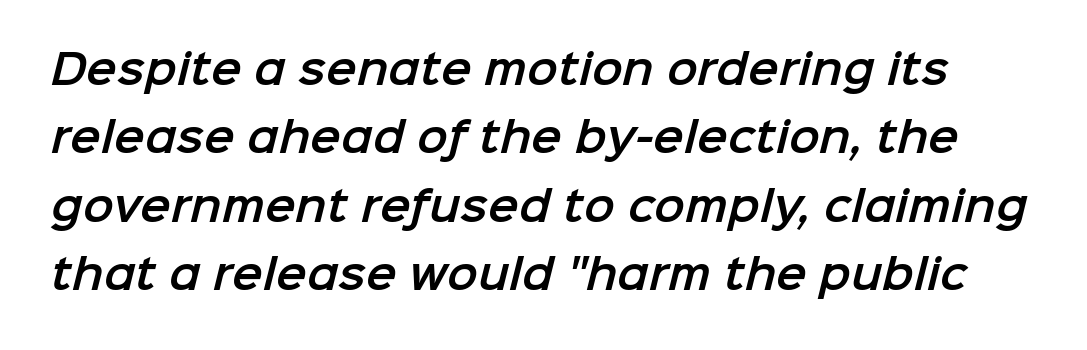
{"serif": "no", "width": "normal", "stroke_contrast": "low", "x_height": "medium", "monospaced": "no", "underline": "no", "line_spacing": "normal", "line_spacing_ratio": 1.67, "letter_spacing": "normal", "letter_spacing_em": 0.0, "glyph_px": 41}
